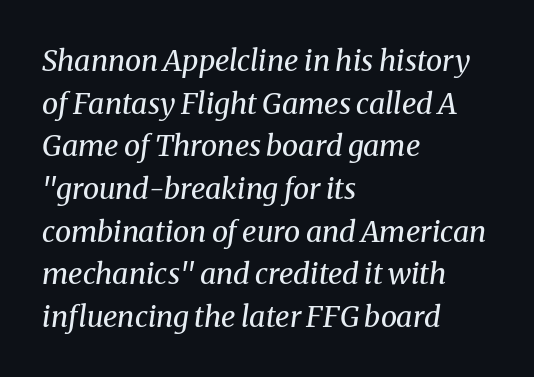
{"serif": "yes", "italic": "yes", "lean": "right", "slant_degrees": 8, "bold": "no", "weight": "regular", "width": "normal", "stroke_contrast": "medium", "x_height": "medium", "monospaced": "no", "underline": "no", "align": "left", "line_spacing": "normal", "line_spacing_ratio": 1.47, "letter_spacing": "normal", "letter_spacing_em": 0.0, "glyph_px": 29}
